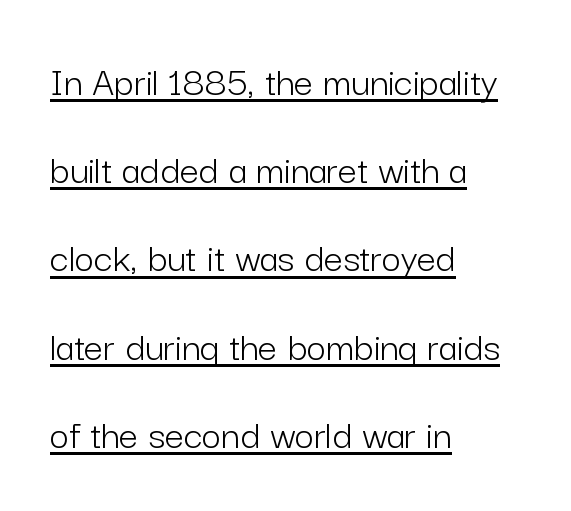
The image shows 42 px light sans-serif type, upright; set left-aligned, loose line spacing (2.1x), normal letter spacing, underlined; low stroke contrast and a medium x-height.
